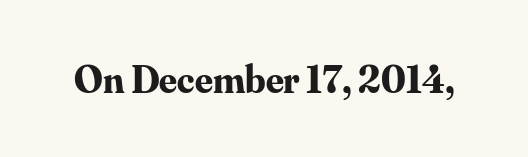
{"serif": "yes", "italic": "no", "bold": "yes", "weight": "bold", "width": "normal", "stroke_contrast": "medium", "x_height": "small", "monospaced": "no", "underline": "no", "letter_spacing": "normal", "letter_spacing_em": 0.0, "glyph_px": 39}
